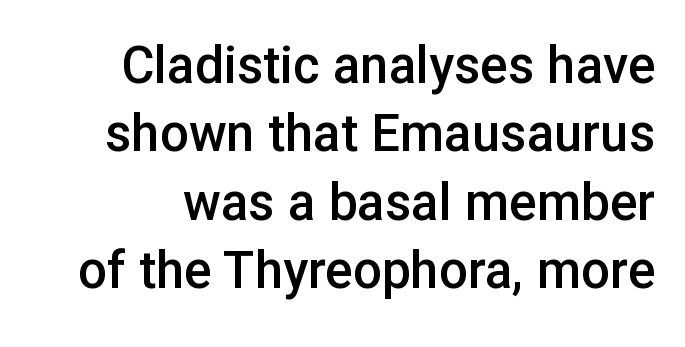
{"serif": "no", "italic": "no", "bold": "semi", "weight": "semibold", "width": "normal", "stroke_contrast": "low", "x_height": "medium", "monospaced": "no", "underline": "no", "line_spacing": "normal", "line_spacing_ratio": 1.34, "letter_spacing": "normal", "letter_spacing_em": 0.0, "glyph_px": 51}
